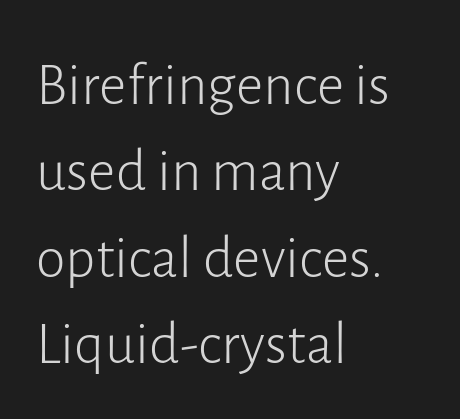
Q: Is the text bold? A: No.
Q: Is the text italic (slanted)? A: No, it is upright.
Q: Is the typeface a serif or a sans-serif typeface? A: Sans-serif.
Q: Is the text underlined? A: No.
Q: How is the paragraph aligned? A: Left-aligned.
Q: Is the spacing between letters normal or unusually wide? A: Normal.
Q: Is the spacing between lines tight, normal or loose? A: Normal.
Q: Width (condensed, normal, or wide)? A: Normal.
Q: Stroke contrast? A: Low.
Q: x-height? A: Medium.
Q: Monospaced? A: No.
